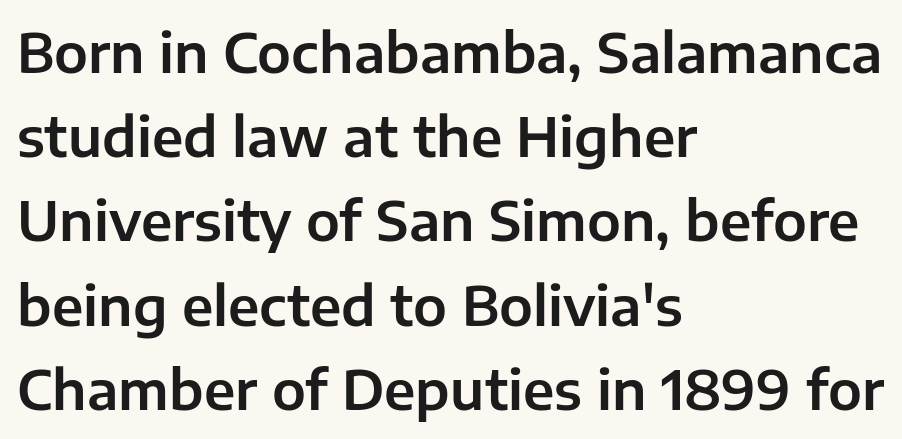
The image shows 54 px sans-serif type, upright; set left-aligned, normal line spacing (1.56x), normal letter spacing, not underlined; low stroke contrast and a medium x-height.
